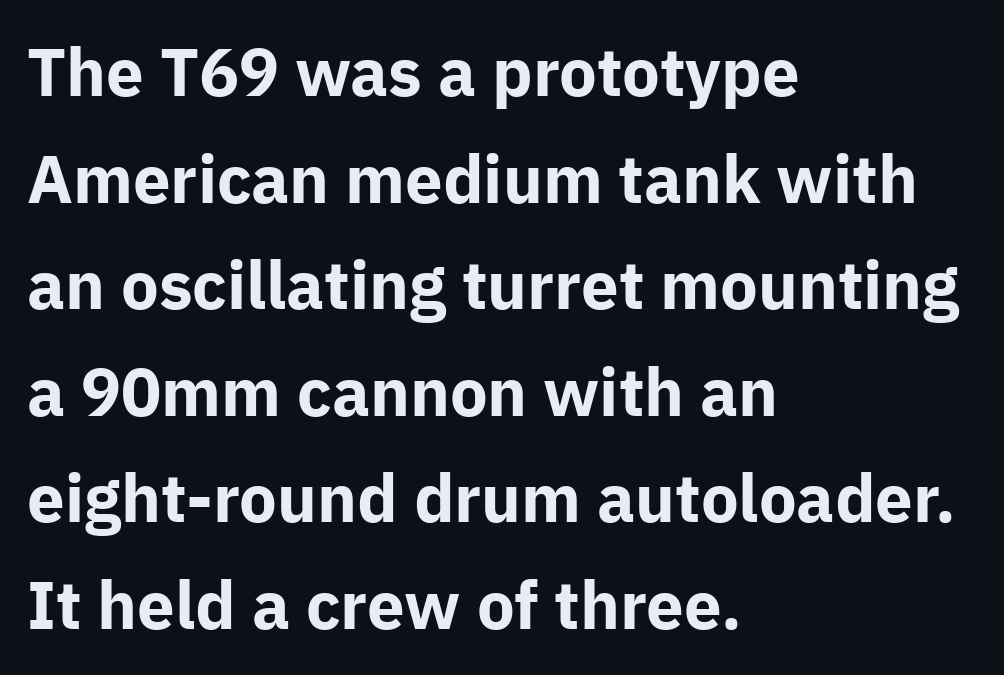
Q: Is the text bold? A: Yes.
Q: Is the text italic (slanted)? A: No, it is upright.
Q: Is the typeface a serif or a sans-serif typeface? A: Sans-serif.
Q: Is the text underlined? A: No.
Q: How is the paragraph aligned? A: Left-aligned.
Q: Is the spacing between letters normal or unusually wide? A: Normal.
Q: Is the spacing between lines tight, normal or loose? A: Normal.
Q: Width (condensed, normal, or wide)? A: Normal.
Q: Stroke contrast? A: Low.
Q: x-height? A: Medium.
Q: Monospaced? A: No.
